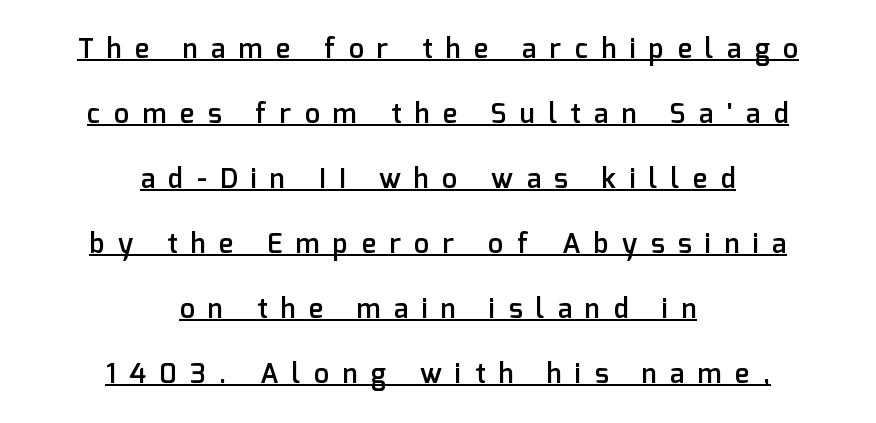
{"italic": "no", "bold": "semi", "underline": "yes", "align": "center", "line_spacing": "loose", "line_spacing_ratio": 2.41, "letter_spacing": "wide", "letter_spacing_em": 0.5, "glyph_px": 27}
